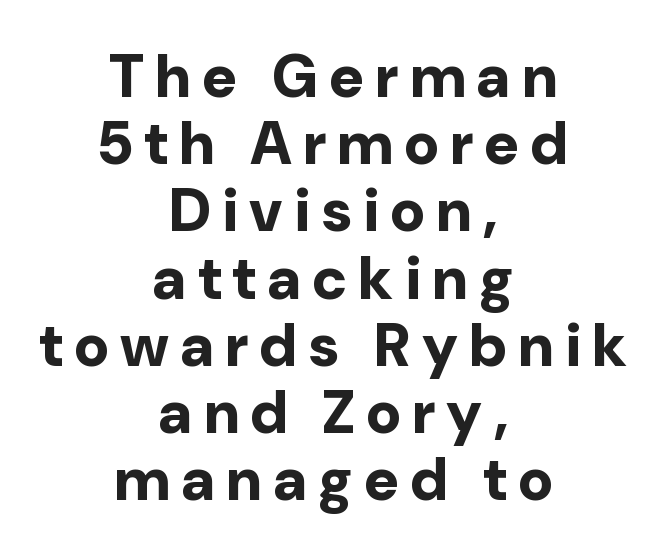
The image shows 60 px bold sans-serif type, upright; set centered, tight line spacing (1.12x), not underlined; low stroke contrast and a medium x-height.
